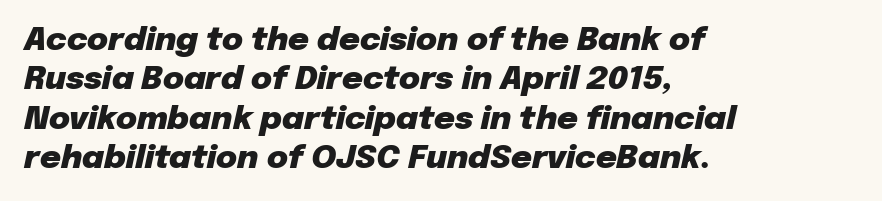
Yep, that's italic — everything's leaning. The gaps between neighbouring characters are ordinary and unremarkable. Bare-footed words on every line. The face used here has the dense, thick strokes of a bold. One-word summary of the alignment: left.
